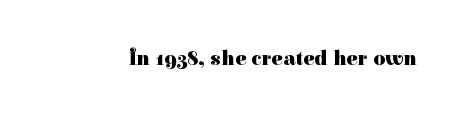
Q: Is the text bold? A: Yes.
Q: Is the text italic (slanted)? A: No, it is upright.
Q: Is the text underlined? A: No.
Q: Is the spacing between letters normal or unusually wide? A: Normal.
